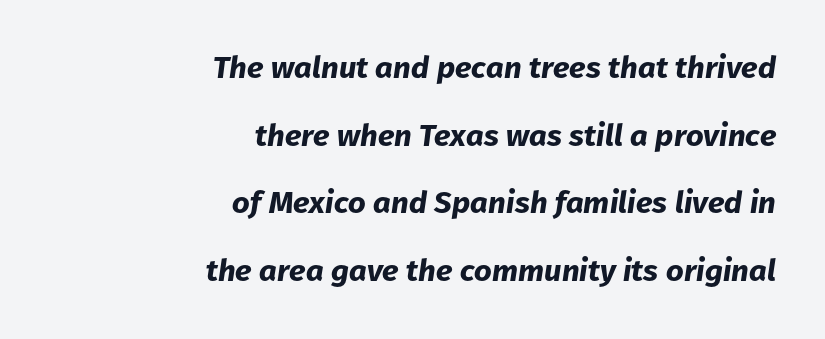
The specimen reads as italic at a glance. Each line ends at the same right margin while the left side varies. Beneath every word, the page is bare. A full-strength bold gives these letters their thick strokes.
